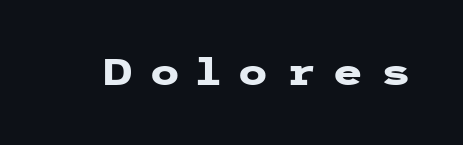
The baseline area is clear. A typesetter would call this heavily tracked-out type. The axis of the letterforms is exactly vertical. The glyphs have the mass of a bold cut. The letters carry no serifs — their stems end cleanly without finishing strokes.
